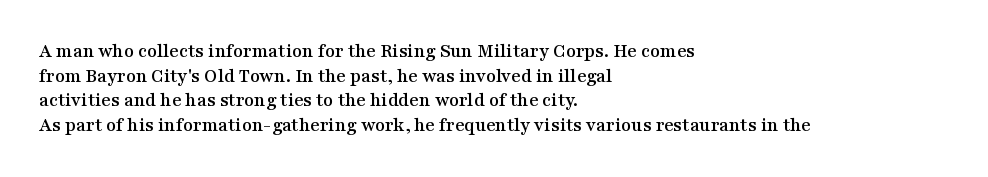
Here the glyphs are tracked normally, forming tight word shapes. The baseline area is clear. Ascenders rise straight up at ninety degrees. These lines stack with their left ends in a neat column.
